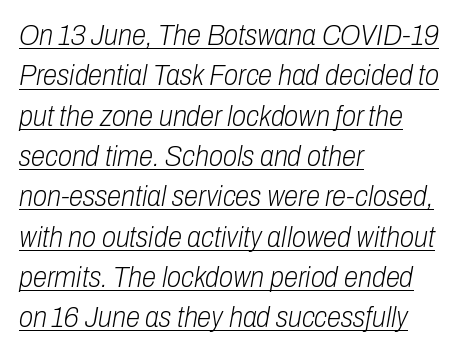
{"italic": "yes", "lean": "right", "slant_degrees": 10, "bold": "no", "weight": "light", "width": "condensed", "stroke_contrast": "low", "x_height": "medium", "monospaced": "no", "underline": "yes", "align": "left", "line_spacing": "normal", "line_spacing_ratio": 1.39, "letter_spacing": "normal", "letter_spacing_em": 0.0, "glyph_px": 29}
